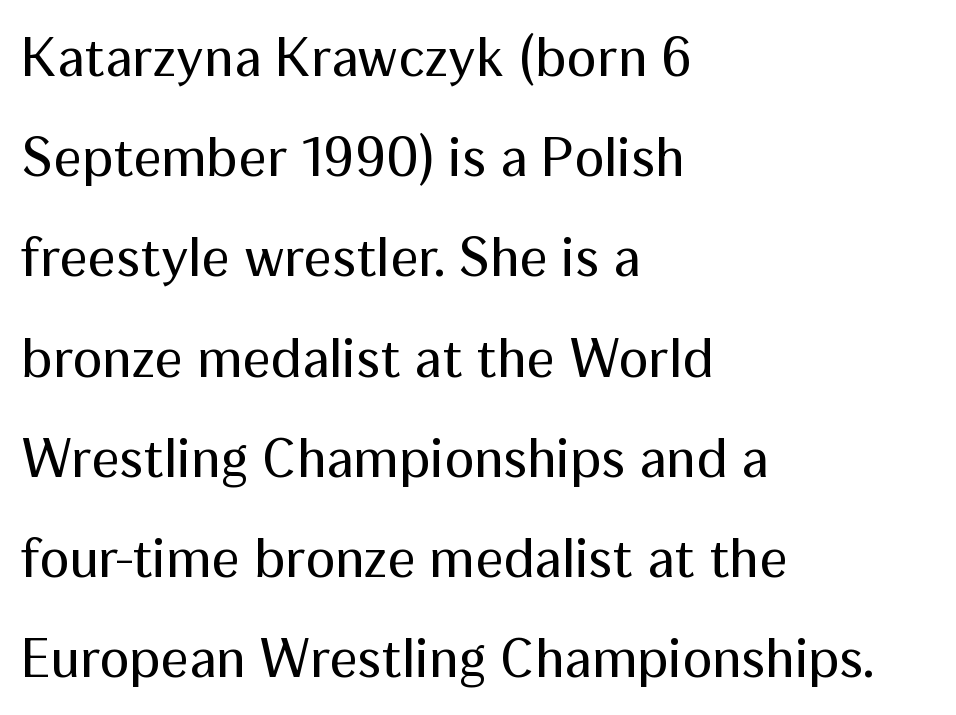
The image shows 56 px regular-weight sans-serif type, upright; set left-aligned, line spacing 1.79x, normal letter spacing, not underlined; medium stroke contrast and a medium x-height.
